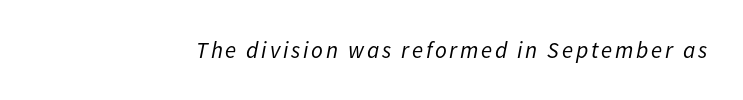
Q: Is the text bold? A: No.
Q: Is the text italic (slanted)? A: Yes, it leans right by about 11 degrees.
Q: Is the text underlined? A: No.
